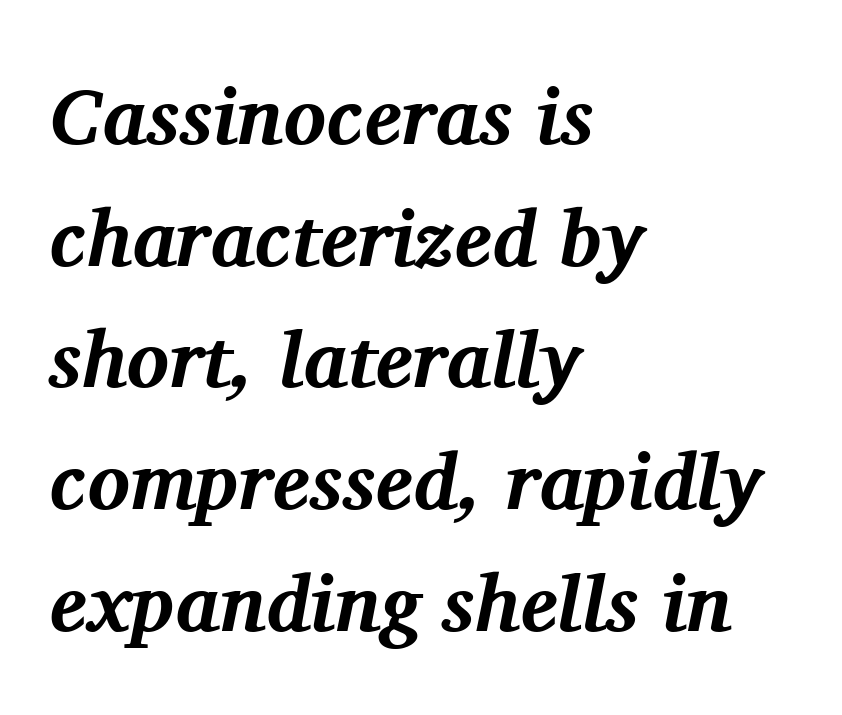
The image shows 79 px bold serif type, italic (leaning right); set left-aligned, normal line spacing (1.54x), normal letter spacing, not underlined; medium stroke contrast and a medium x-height.
